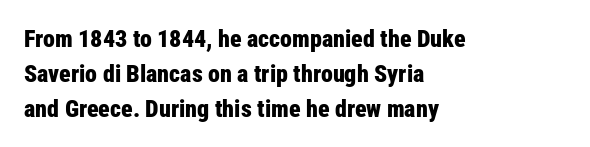
Q: Is the text bold? A: Yes.
Q: Is the text italic (slanted)? A: No, it is upright.
Q: Is the text underlined? A: No.
Q: How is the paragraph aligned? A: Left-aligned.
Q: Is the spacing between letters normal or unusually wide? A: Normal.
Q: Is the spacing between lines tight, normal or loose? A: Normal.
